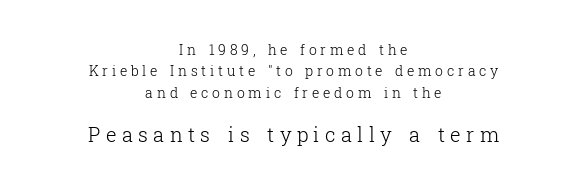
{"italic": "no", "bold": "no", "underline": "no", "align": "center", "line_spacing": "normal", "line_spacing_ratio": 1.53, "letter_spacing": "wide", "letter_spacing_em": 0.27, "larger_block": "second", "size_ratio": 1.43, "glyph_px": 20}
